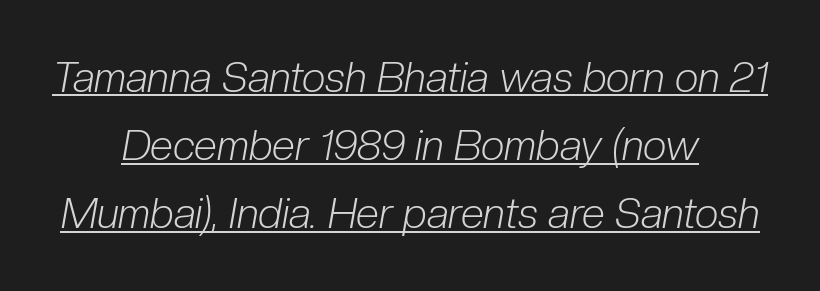
The specimen includes a rule beneath the text block's lines. No chunkiness to these letters — they're not bold. Line starts and ends both wander, symmetrically. When letters slant like this, we call the style italic.
